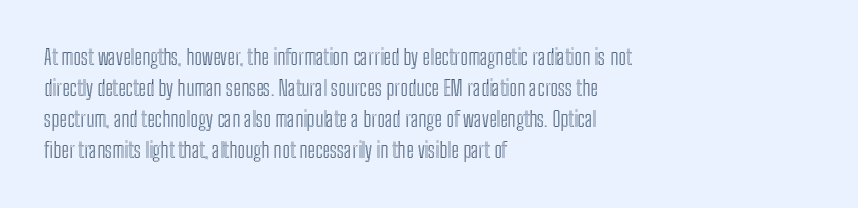
{"italic": "no", "underline": "no", "align": "left", "line_spacing": "normal", "line_spacing_ratio": 1.48, "letter_spacing": "normal", "letter_spacing_em": 0.0, "glyph_px": 21}
